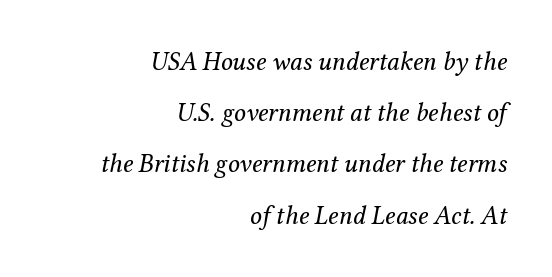
Q: Is the text bold? A: No.
Q: Is the text italic (slanted)? A: Yes, it leans right by about 12 degrees.
Q: Is the text underlined? A: No.
Q: How is the paragraph aligned? A: Right-aligned.
Q: Is the spacing between letters normal or unusually wide? A: Normal.
Q: Is the spacing between lines tight, normal or loose? A: Loose.
